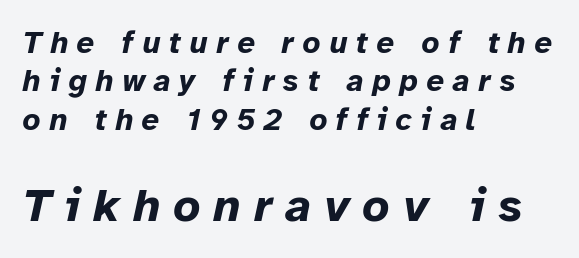
Q: Is the text bold? A: Yes.
Q: Is the text italic (slanted)? A: Yes, it leans right by about 12 degrees.
Q: Is the text underlined? A: No.
Q: How is the paragraph aligned? A: Left-aligned.
Q: Is the spacing between letters normal or unusually wide? A: Unusually wide.
Q: Which block of text is set in a larger size, the first (top) or the second (bottom)? A: The second (bottom) one.
Q: Width (condensed, normal, or wide)? A: Normal.
Q: Stroke contrast? A: Low.
Q: x-height? A: Medium.
Q: Monospaced? A: No.
